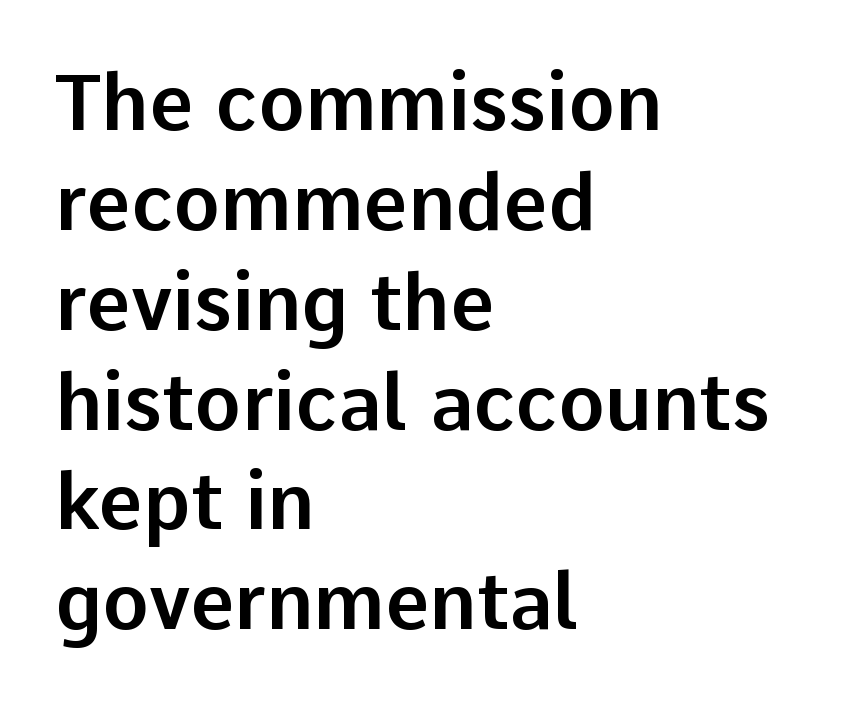
{"serif": "no", "italic": "no", "width": "normal", "stroke_contrast": "low", "x_height": "medium", "monospaced": "no", "underline": "no", "align": "left", "line_spacing": "normal", "line_spacing_ratio": 1.28, "letter_spacing": "normal", "letter_spacing_em": 0.0, "glyph_px": 78}
